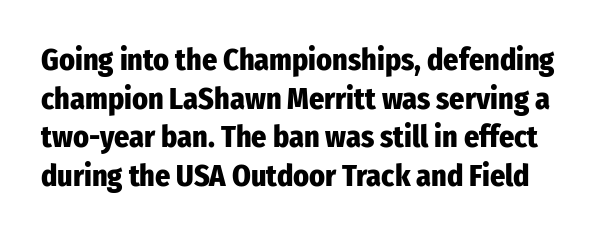
Q: Is the text bold? A: Yes.
Q: Is the text italic (slanted)? A: No, it is upright.
Q: Is the typeface a serif or a sans-serif typeface? A: Sans-serif.
Q: Is the text underlined? A: No.
Q: Is the spacing between letters normal or unusually wide? A: Normal.
Q: Is the spacing between lines tight, normal or loose? A: Normal.
Q: Width (condensed, normal, or wide)? A: Condensed.
Q: Stroke contrast? A: Low.
Q: x-height? A: Medium.
Q: Monospaced? A: No.
